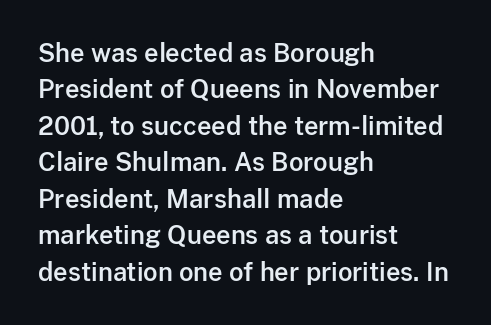
Q: Is the text italic (slanted)? A: No, it is upright.
Q: Is the text underlined? A: No.
Q: How is the paragraph aligned? A: Left-aligned.
Q: Is the spacing between letters normal or unusually wide? A: Normal.
Q: Is the spacing between lines tight, normal or loose? A: Normal.
